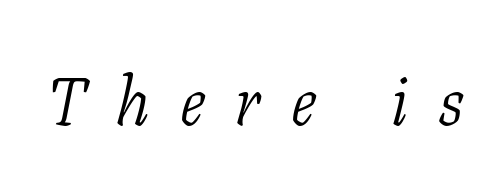
Q: Is the text bold? A: No.
Q: Is the text italic (slanted)? A: Yes, it leans right by about 11 degrees.
Q: Is the typeface a serif or a sans-serif typeface? A: Serif.
Q: Is the text underlined? A: No.
Q: Is the spacing between letters normal or unusually wide? A: Unusually wide.
Q: Width (condensed, normal, or wide)? A: Condensed.
Q: Stroke contrast? A: Low.
Q: x-height? A: Medium.
Q: Monospaced? A: No.
